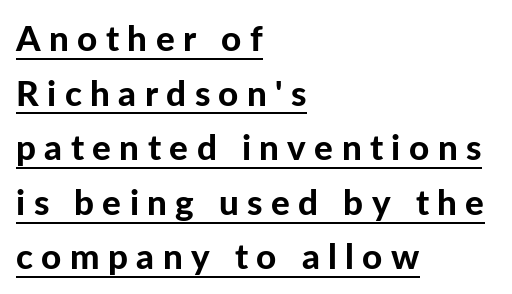
The image shows 35 px bold sans-serif type, upright; set left-aligned, normal line spacing (1.56x), unusually wide letter spacing (+0.24 em), underlined; low stroke contrast and a medium x-height.
